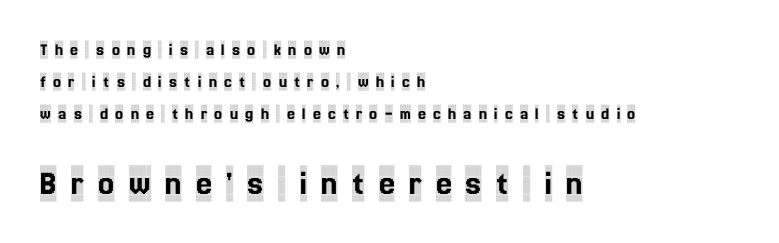
Caption: upper text group reduced, lower text group enlarged. Glyph-to-glyph distance is far greater than everyday printed text. Is this a sans? No — the strokes have serifs. This is the regular roman posture of the typeface. These lines are set flush left with a ragged right edge.
